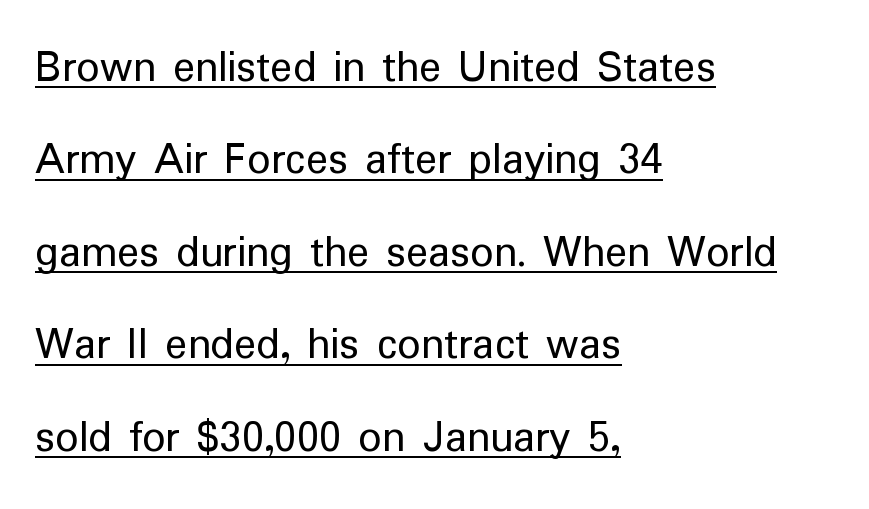
Classification — sans serif. Here the designer chose a conventional face with non-uniform glyph widths. Heaviness? Minimal to ordinary, like unemphasized prose. This block would shrink considerably if given ordinary leading; it's expanded now. Students, observe the line beneath the letters — that is underlining.
